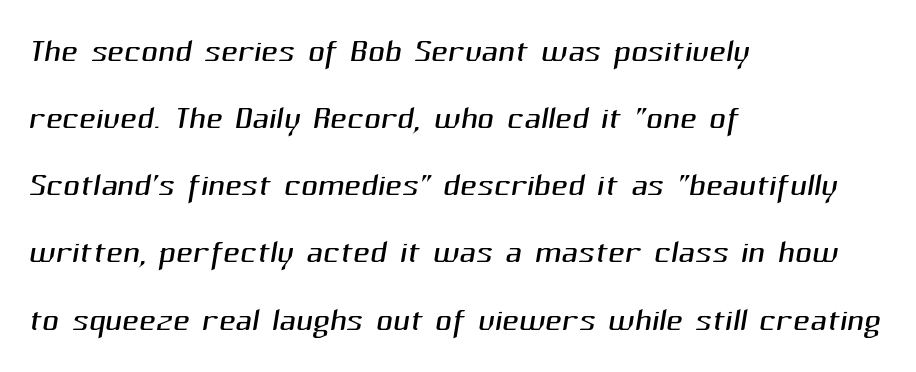
The image shows 46 px light sans-serif type; set left-aligned, normal line spacing (1.46x), normal letter spacing, not underlined; medium stroke contrast and a medium x-height.
